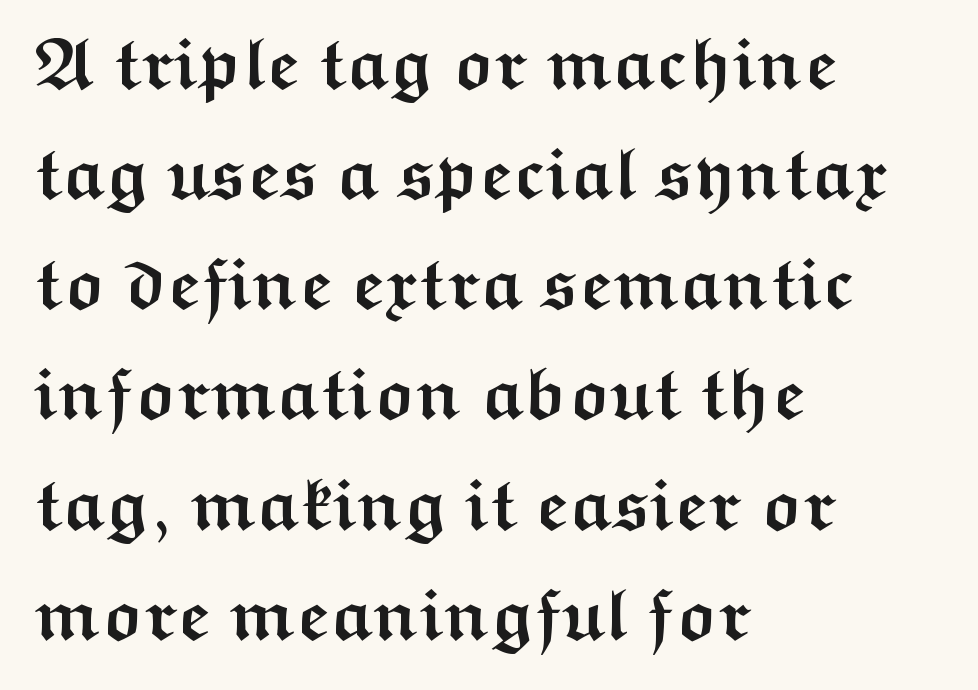
The font is running at its bold setting. Each letter's strokes conclude bluntly, with no projecting serifs. Teacher's note: observe the even left margin — that is flush-left alignment. Type without underlining.
